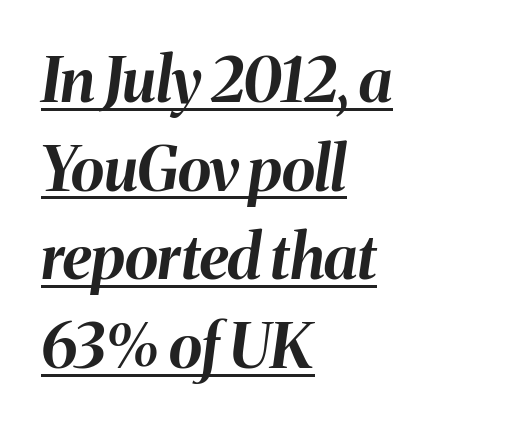
{"italic": "yes", "lean": "right", "slant_degrees": 8, "bold": "yes", "weight": "bold", "width": "normal", "stroke_contrast": "medium", "x_height": "medium", "monospaced": "no", "underline": "yes", "align": "left", "line_spacing": "normal", "line_spacing_ratio": 1.43, "letter_spacing": "normal", "letter_spacing_em": 0.0, "glyph_px": 62}
